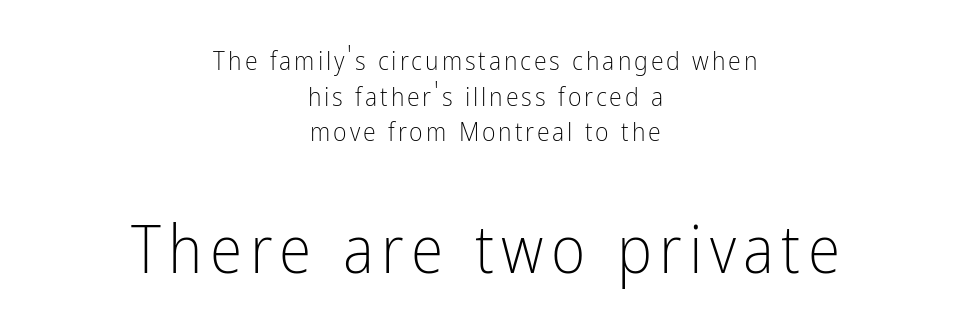
Q: Is the text bold? A: No.
Q: Is the text italic (slanted)? A: No, it is upright.
Q: Is the typeface a serif or a sans-serif typeface? A: Sans-serif.
Q: Is the text underlined? A: No.
Q: How is the paragraph aligned? A: Centered.
Q: Is the spacing between lines tight, normal or loose? A: Normal.
Q: Which block of text is set in a larger size, the first (top) or the second (bottom)? A: The second (bottom) one.
Q: Width (condensed, normal, or wide)? A: Condensed.
Q: Stroke contrast? A: Low.
Q: x-height? A: Medium.
Q: Monospaced? A: No.
